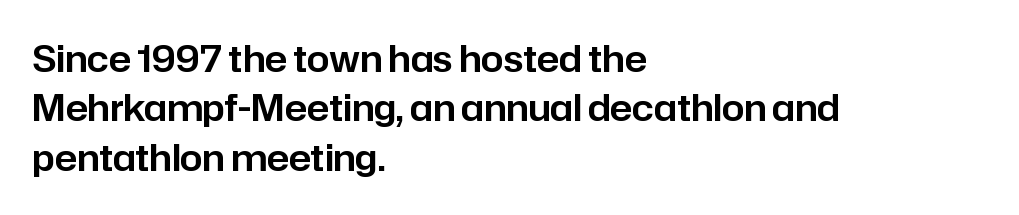
The image shows 36 px sans-serif type, upright; set left-aligned, normal line spacing (1.37x), normal letter spacing, not underlined; low stroke contrast and a medium x-height.
